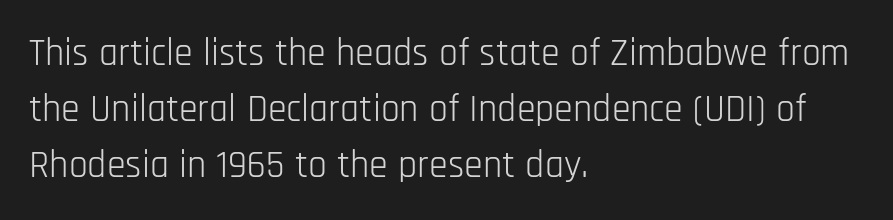
{"serif": "no", "italic": "no", "bold": "no", "weight": "light", "width": "condensed", "stroke_contrast": "low", "x_height": "large", "monospaced": "no", "underline": "no", "align": "left", "line_spacing": "normal", "line_spacing_ratio": 1.47, "letter_spacing": "normal", "letter_spacing_em": 0.0, "glyph_px": 38}
